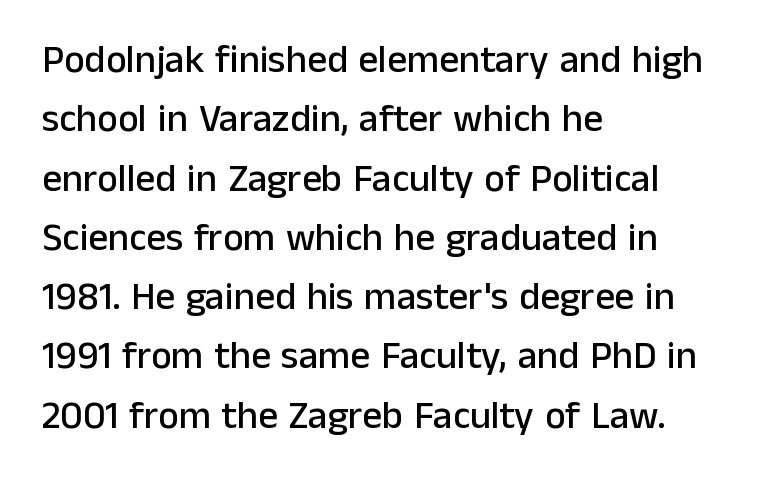
{"serif": "no", "italic": "no", "width": "normal", "stroke_contrast": "low", "x_height": "medium", "monospaced": "no", "underline": "no", "align": "left", "line_spacing": "normal", "line_spacing_ratio": 1.52, "letter_spacing": "normal", "letter_spacing_em": 0.0, "glyph_px": 39}
